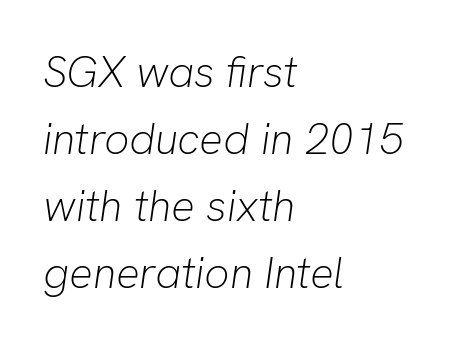
{"italic": "yes", "lean": "right", "slant_degrees": 8, "bold": "no", "weight": "light", "width": "normal", "stroke_contrast": "low", "x_height": "medium", "monospaced": "no", "underline": "no", "align": "left", "line_spacing": "normal", "line_spacing_ratio": 1.52, "letter_spacing": "normal", "letter_spacing_em": 0.0, "glyph_px": 44}
